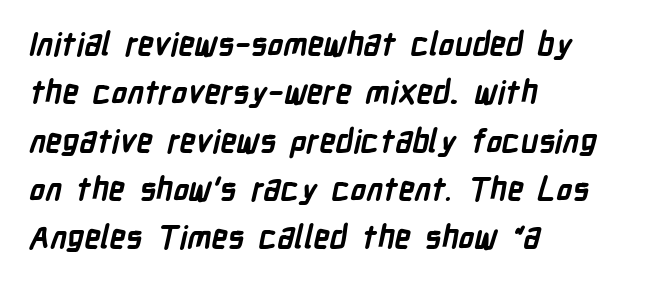
{"serif": "no", "bold": "yes", "weight": "semibold", "width": "condensed", "stroke_contrast": "low", "x_height": "medium", "monospaced": "no", "underline": "no", "align": "left", "line_spacing": "normal", "line_spacing_ratio": 1.51, "letter_spacing": "normal", "letter_spacing_em": 0.0, "glyph_px": 32}
